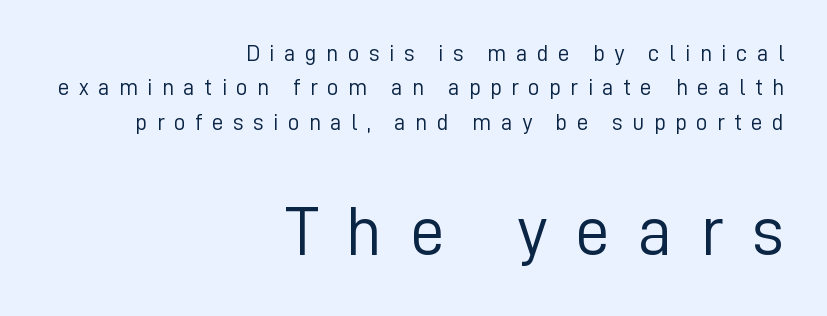
The image shows 69 px light sans-serif type, upright; set right-aligned, normal line spacing (1.49x), unusually wide letter spacing (+0.41 em), not underlined; the second (bottom) block is 3.0x larger; low stroke contrast and a medium x-height.
